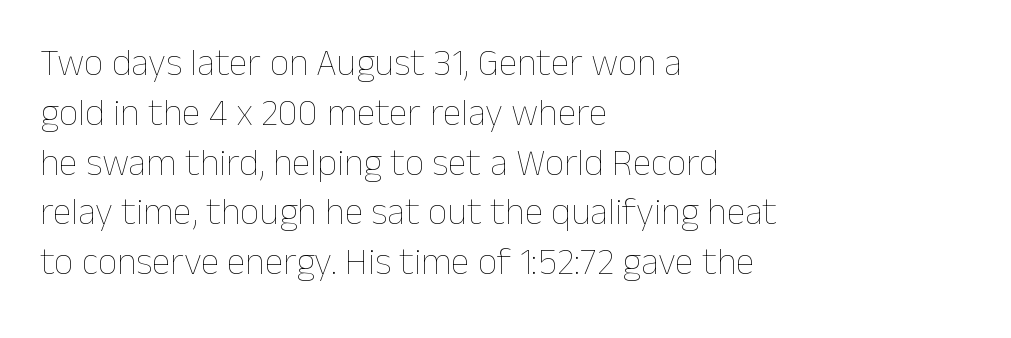
The designer left line spacing at the default. The letters stand straight up with perfectly vertical stems. The rendering anchors every line to the left-hand side. The passage shown is not underscored anywhere.
